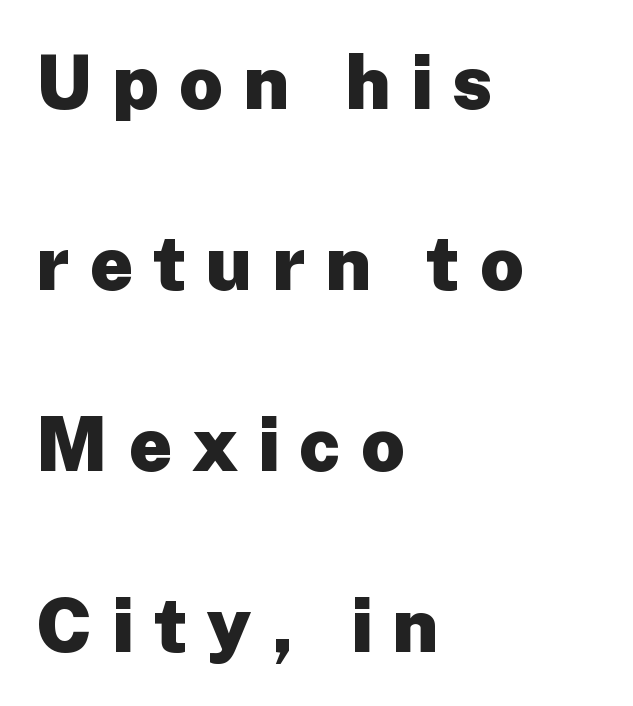
Q: Is the text bold? A: Yes.
Q: Is the text italic (slanted)? A: No, it is upright.
Q: Is the typeface a serif or a sans-serif typeface? A: Sans-serif.
Q: Is the text underlined? A: No.
Q: How is the paragraph aligned? A: Left-aligned.
Q: Is the spacing between letters normal or unusually wide? A: Unusually wide.
Q: Is the spacing between lines tight, normal or loose? A: Loose.
Q: Width (condensed, normal, or wide)? A: Normal.
Q: Stroke contrast? A: Low.
Q: x-height? A: Medium.
Q: Monospaced? A: No.
